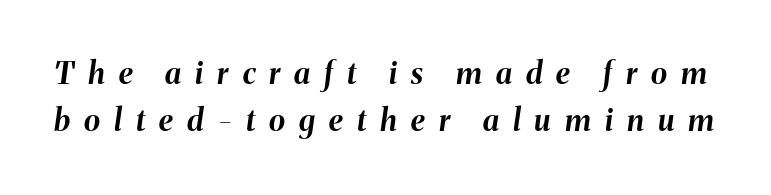
{"italic": "yes", "lean": "right", "slant_degrees": 8, "bold": "yes", "weight": "bold", "width": "normal", "stroke_contrast": "medium", "x_height": "medium", "monospaced": "no", "underline": "no", "line_spacing": "normal", "line_spacing_ratio": 1.58, "letter_spacing": "wide", "letter_spacing_em": 0.47, "glyph_px": 30}
